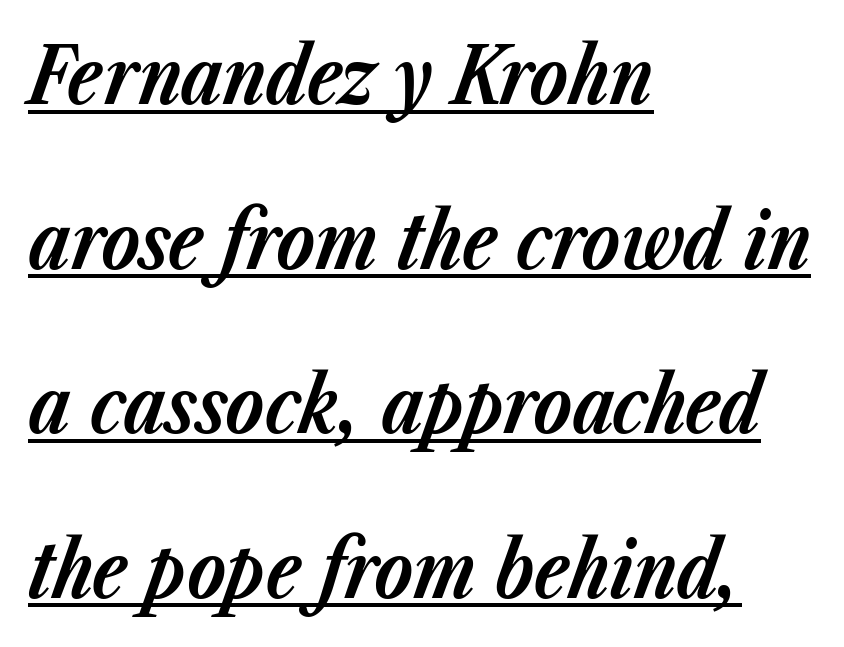
Q: Is the text bold? A: Yes.
Q: Is the text italic (slanted)? A: Yes, it leans right by about 23 degrees.
Q: Is the text underlined? A: Yes.
Q: How is the paragraph aligned? A: Left-aligned.
Q: Is the spacing between letters normal or unusually wide? A: Normal.
Q: Is the spacing between lines tight, normal or loose? A: Loose.
Q: Width (condensed, normal, or wide)? A: Normal.
Q: Stroke contrast? A: Low.
Q: x-height? A: Medium.
Q: Monospaced? A: No.
